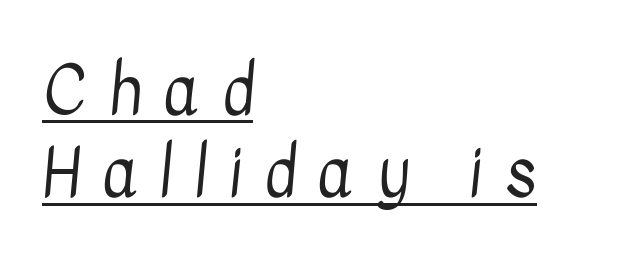
Q: Is the text bold? A: No.
Q: Is the typeface a serif or a sans-serif typeface? A: Sans-serif.
Q: Is the text underlined? A: Yes.
Q: How is the paragraph aligned? A: Left-aligned.
Q: Is the spacing between letters normal or unusually wide? A: Unusually wide.
Q: Is the spacing between lines tight, normal or loose? A: Normal.
Q: Width (condensed, normal, or wide)? A: Condensed.
Q: Stroke contrast? A: Low.
Q: x-height? A: Medium.
Q: Monospaced? A: No.
